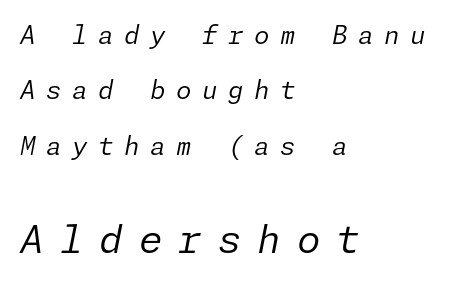
The image shows 38 px regular-weight type, italic (leaning right); set left-aligned, loose line spacing (2.22x), unusually wide letter spacing (+0.42 em), not underlined; the second (bottom) block is 1.52x larger; low stroke contrast and a medium x-height.
